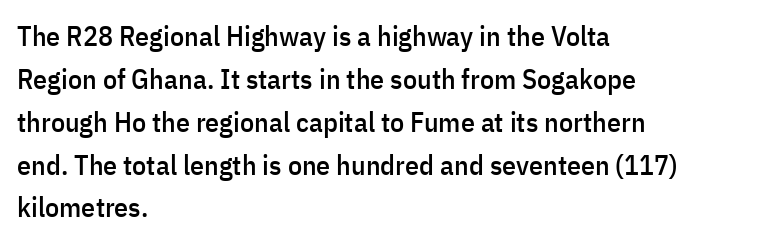
{"serif": "no", "italic": "no", "width": "condensed", "stroke_contrast": "low", "x_height": "medium", "monospaced": "no", "underline": "no", "align": "left", "line_spacing": "normal", "line_spacing_ratio": 1.53, "letter_spacing": "normal", "letter_spacing_em": 0.0, "glyph_px": 28}
